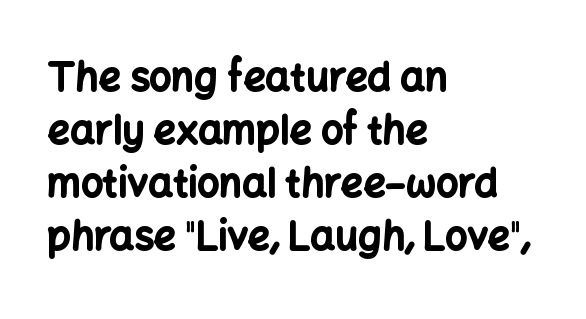
Q: Is the text bold? A: Yes.
Q: Is the text italic (slanted)? A: No, it is upright.
Q: Is the typeface a serif or a sans-serif typeface? A: Sans-serif.
Q: Is the text underlined? A: No.
Q: How is the paragraph aligned? A: Left-aligned.
Q: Is the spacing between letters normal or unusually wide? A: Normal.
Q: Is the spacing between lines tight, normal or loose? A: Normal.
Q: Width (condensed, normal, or wide)? A: Normal.
Q: Stroke contrast? A: Low.
Q: x-height? A: Medium.
Q: Monospaced? A: No.
